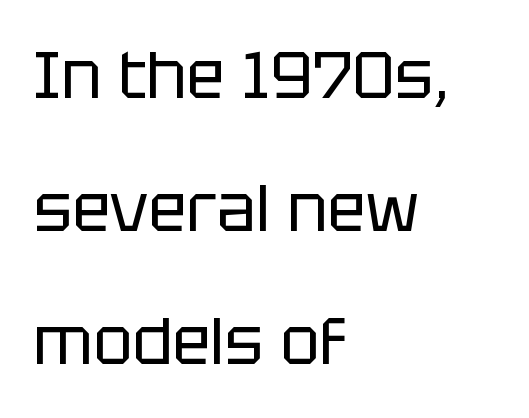
Look at the bottom of the vertical strokes: they stop flat, with no serifs. Counters stay open thanks to moderate or lighter strokes. This is the regular roman posture of the typeface. All the whitespace from short lines collects on the right.
